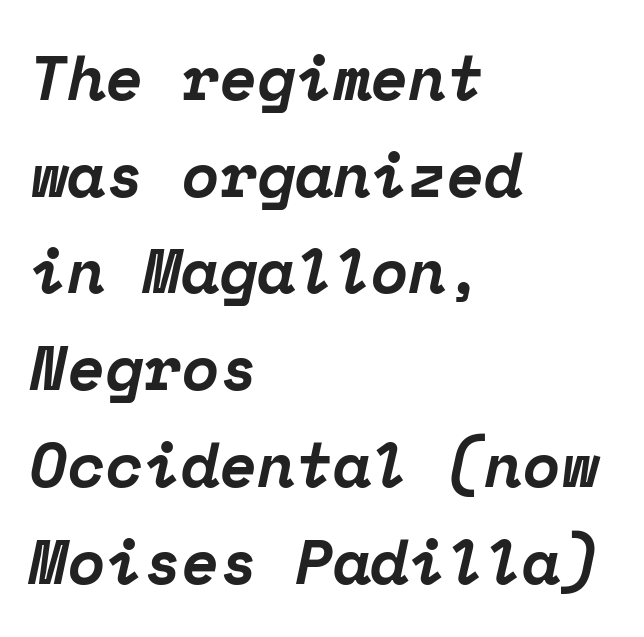
Honestly, the letter spacing is just normal — you wouldn't notice it. This sample uses a serif face. The words here are not underlined. You can tell it's italic because the verticals aren't actually vertical. Is the type bold? Yes — the strokes are clearly thick and heavy.
